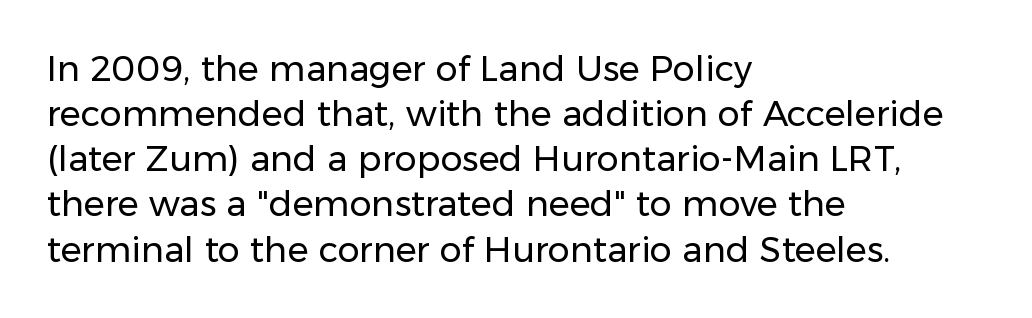
Q: Is the text bold? A: No.
Q: Is the text italic (slanted)? A: No, it is upright.
Q: Is the typeface a serif or a sans-serif typeface? A: Sans-serif.
Q: Is the text underlined? A: No.
Q: How is the paragraph aligned? A: Left-aligned.
Q: Is the spacing between letters normal or unusually wide? A: Normal.
Q: Is the spacing between lines tight, normal or loose? A: Normal.
Q: Width (condensed, normal, or wide)? A: Normal.
Q: Stroke contrast? A: Low.
Q: x-height? A: Medium.
Q: Monospaced? A: No.
